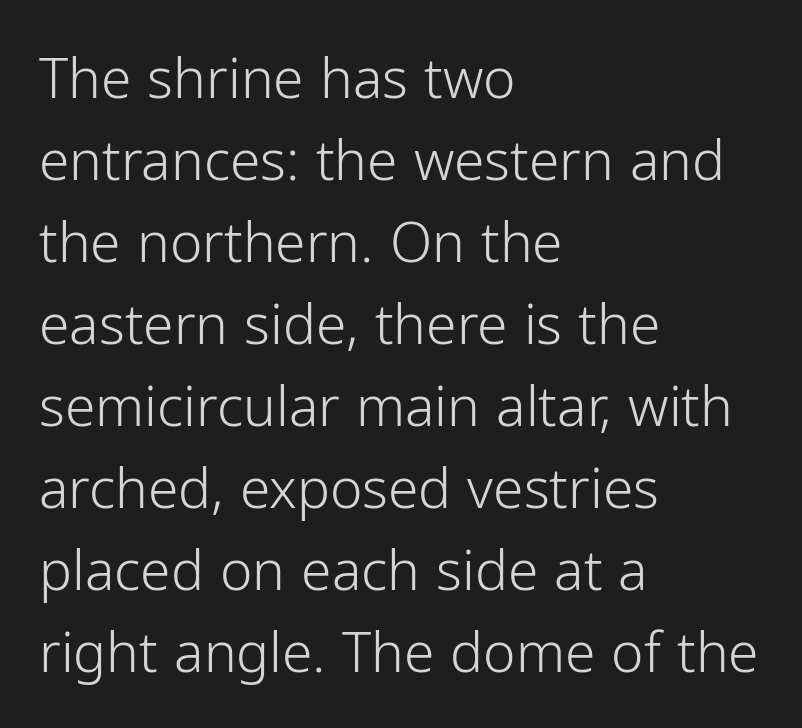
{"serif": "no", "italic": "no", "bold": "no", "weight": "light", "width": "normal", "stroke_contrast": "low", "x_height": "medium", "monospaced": "no", "underline": "no", "align": "left", "line_spacing": "normal", "line_spacing_ratio": 1.49, "letter_spacing": "normal", "letter_spacing_em": 0.0, "glyph_px": 55}
